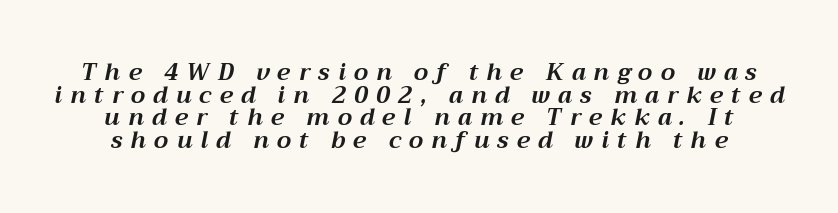
Q: Is the text bold? A: Yes.
Q: Is the text italic (slanted)? A: Yes, it leans right by about 12 degrees.
Q: Is the text underlined? A: No.
Q: Is the spacing between letters normal or unusually wide? A: Unusually wide.
Q: Is the spacing between lines tight, normal or loose? A: Tight.
